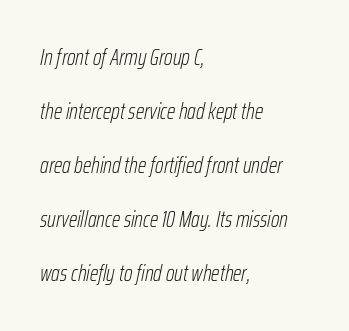
{"italic": "yes", "lean": "right", "slant_degrees": 12, "bold": "no", "underline": "no", "align": "left", "line_spacing": "loose", "line_spacing_ratio": 2.45, "letter_spacing": "normal", "letter_spacing_em": 0.0, "glyph_px": 22}
